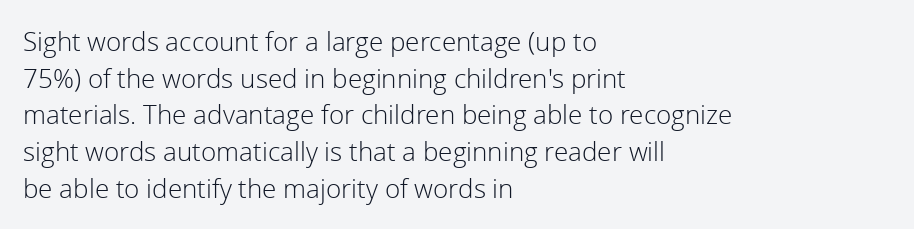
The image shows 26 px text type, upright; set left-aligned, normal line spacing (1.41x), normal letter spacing, not underlined.
